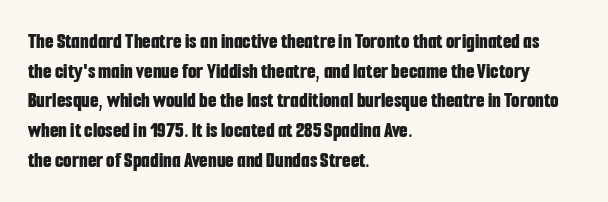
The image shows 22 px bold type, upright; set left-aligned, normal line spacing (1.35x), normal letter spacing, not underlined.
